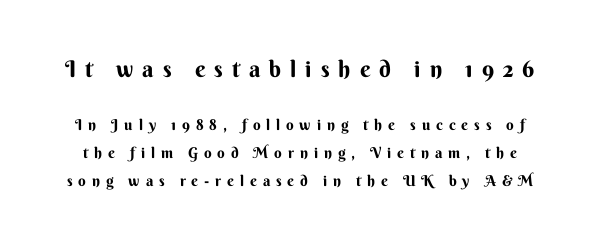
{"italic": "no", "bold": "yes", "underline": "no", "line_spacing_ratio": 1.86, "letter_spacing": "wide", "letter_spacing_em": 0.39, "larger_block": "first", "size_ratio": 1.53, "glyph_px": 23}
